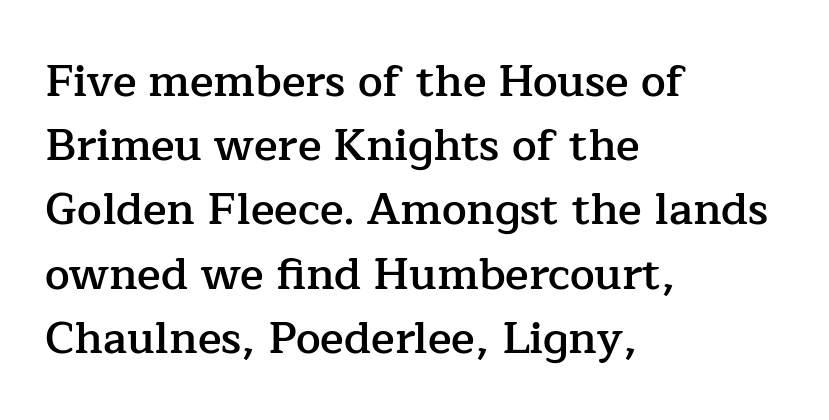
Q: Is the text bold? A: Semi-bold.
Q: Is the text italic (slanted)? A: No, it is upright.
Q: Is the typeface a serif or a sans-serif typeface? A: Serif.
Q: Is the text underlined? A: No.
Q: How is the paragraph aligned? A: Left-aligned.
Q: Is the spacing between letters normal or unusually wide? A: Normal.
Q: Is the spacing between lines tight, normal or loose? A: Normal.
Q: Width (condensed, normal, or wide)? A: Normal.
Q: Stroke contrast? A: Low.
Q: x-height? A: Medium.
Q: Monospaced? A: No.
